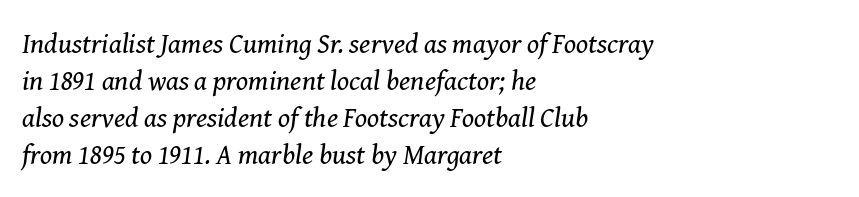
Q: Is the text bold? A: No.
Q: Is the text italic (slanted)? A: Yes, it leans right by about 8 degrees.
Q: Is the typeface a serif or a sans-serif typeface? A: Serif.
Q: Is the text underlined? A: No.
Q: How is the paragraph aligned? A: Left-aligned.
Q: Is the spacing between letters normal or unusually wide? A: Normal.
Q: Is the spacing between lines tight, normal or loose? A: Normal.
Q: Width (condensed, normal, or wide)? A: Normal.
Q: Stroke contrast? A: Medium.
Q: x-height? A: Medium.
Q: Monospaced? A: No.
